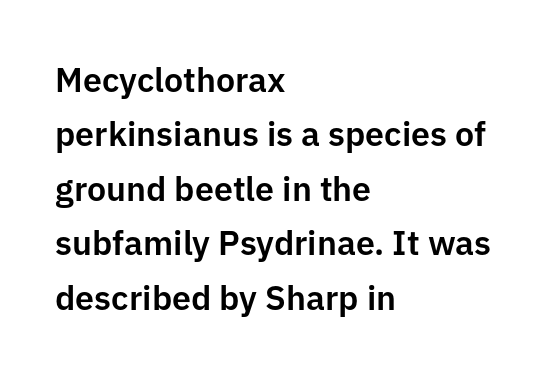
{"serif": "no", "italic": "no", "width": "normal", "stroke_contrast": "low", "x_height": "medium", "monospaced": "no", "underline": "no", "align": "left", "line_spacing": "normal", "line_spacing_ratio": 1.6, "letter_spacing": "normal", "letter_spacing_em": 0.0, "glyph_px": 34}
